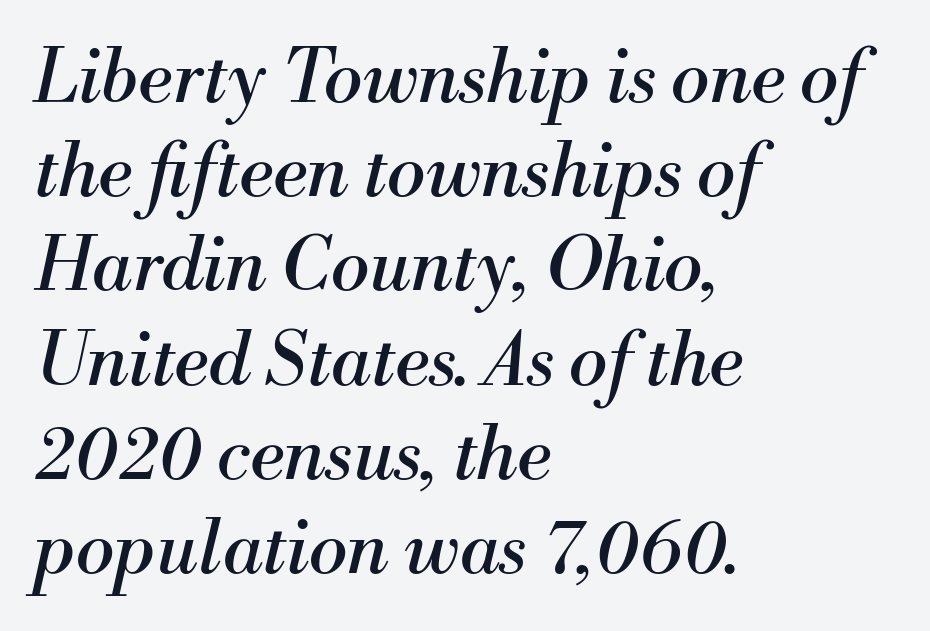
Weight: not bold — regular or lighter. A classic flush-left, rag-right setting is used for this passage. Letterform terminals end in serifs throughout the passage. Words float on clear page, feet unadorned. Note the varied advance widths — an 'i' is clearly narrower than an 'm'.
